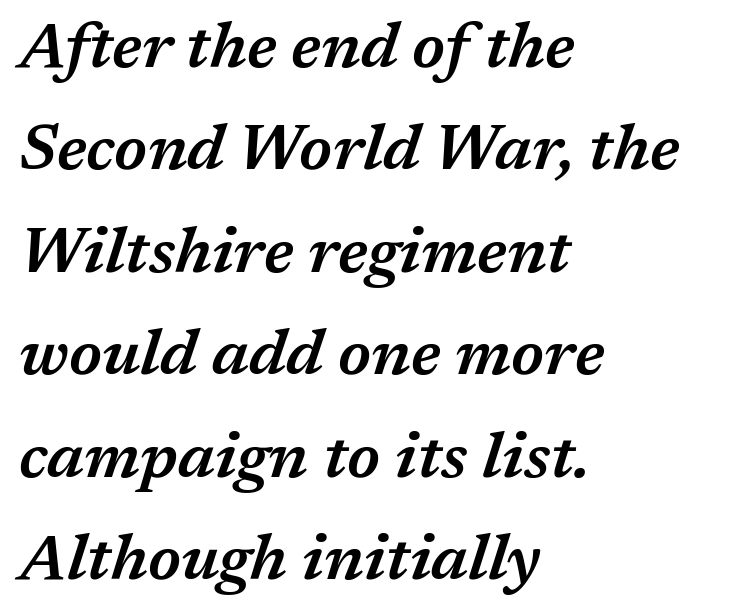
Q: Is the text bold? A: Semi-bold.
Q: Is the text italic (slanted)? A: Yes, it leans right by about 17 degrees.
Q: Is the text underlined? A: No.
Q: How is the paragraph aligned? A: Left-aligned.
Q: Is the spacing between letters normal or unusually wide? A: Normal.
Q: Is the spacing between lines tight, normal or loose? A: Normal.
Q: Width (condensed, normal, or wide)? A: Normal.
Q: Stroke contrast? A: Medium.
Q: x-height? A: Medium.
Q: Monospaced? A: No.
